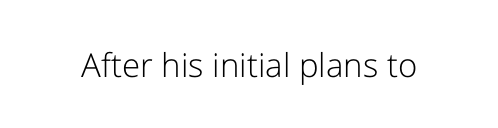
{"serif": "no", "italic": "no", "bold": "no", "weight": "light", "width": "normal", "stroke_contrast": "low", "x_height": "medium", "monospaced": "no", "underline": "no", "letter_spacing": "normal", "letter_spacing_em": 0.0, "glyph_px": 33}
